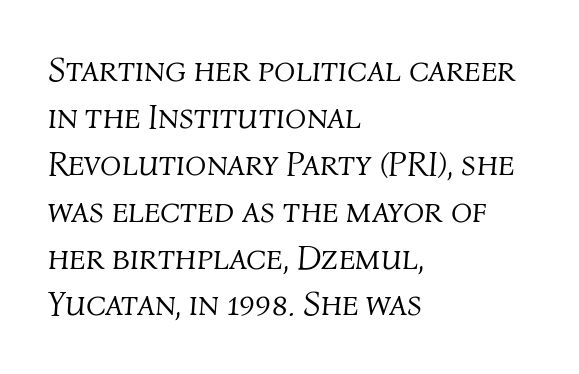
Q: Is the text bold? A: No.
Q: Is the text italic (slanted)? A: Yes, it leans right by about 4 degrees.
Q: Is the text underlined? A: No.
Q: How is the paragraph aligned? A: Left-aligned.
Q: Is the spacing between letters normal or unusually wide? A: Normal.
Q: Is the spacing between lines tight, normal or loose? A: Normal.
Q: Width (condensed, normal, or wide)? A: Normal.
Q: Stroke contrast? A: Medium.
Q: x-height? A: Medium.
Q: Monospaced? A: No.
